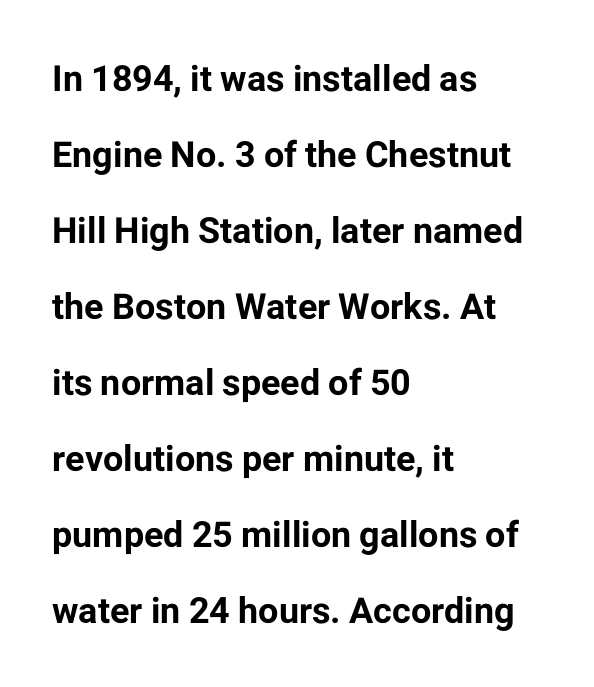
The image shows 36 px bold sans-serif type, upright; set left-aligned, loose line spacing (2.11x), normal letter spacing, not underlined; low stroke contrast and a medium x-height.
